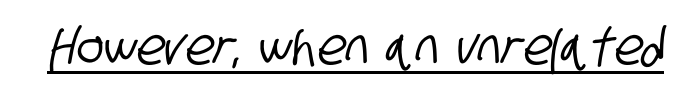
{"serif": "no", "width": "condensed", "stroke_contrast": "low", "x_height": "large", "monospaced": "no", "underline": "yes", "letter_spacing": "normal", "letter_spacing_em": 0.0, "glyph_px": 51}
